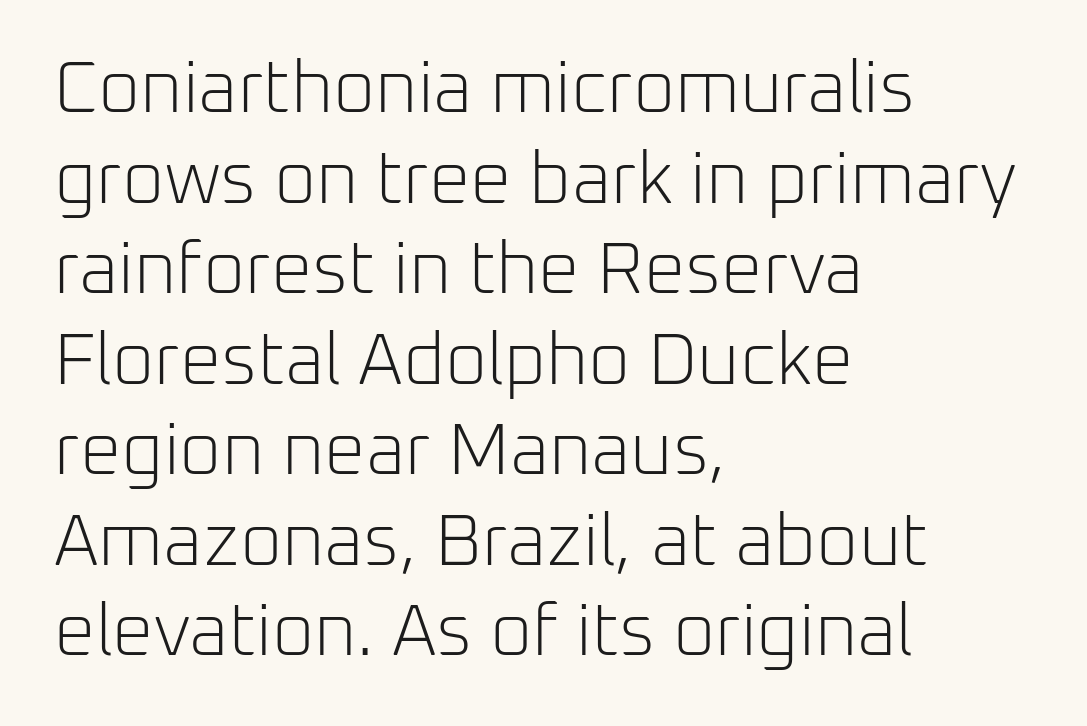
The image shows 73 px light sans-serif type, upright; set left-aligned, line spacing 1.24x, normal letter spacing, not underlined; low stroke contrast and a medium x-height.
